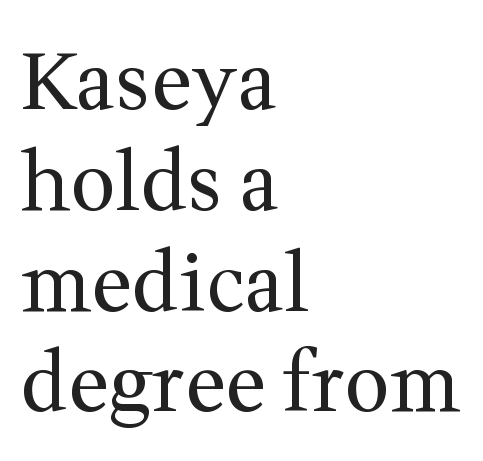
Q: Is the text bold? A: No.
Q: Is the text italic (slanted)? A: No, it is upright.
Q: Is the typeface a serif or a sans-serif typeface? A: Serif.
Q: Is the text underlined? A: No.
Q: How is the paragraph aligned? A: Left-aligned.
Q: Is the spacing between letters normal or unusually wide? A: Normal.
Q: Is the spacing between lines tight, normal or loose? A: Normal.
Q: Width (condensed, normal, or wide)? A: Normal.
Q: Stroke contrast? A: Medium.
Q: x-height? A: Medium.
Q: Monospaced? A: No.
